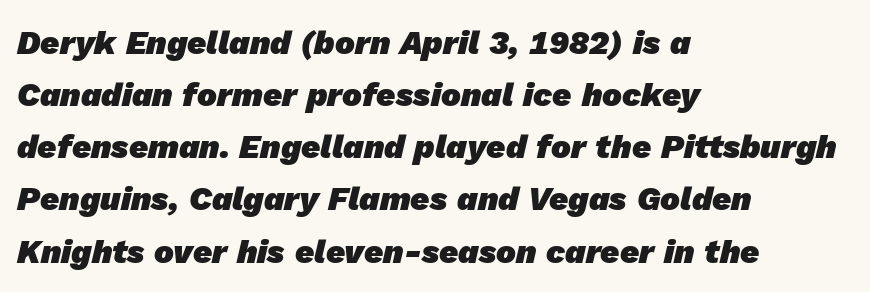
Q: Is the text bold? A: Yes.
Q: Is the typeface a serif or a sans-serif typeface? A: Sans-serif.
Q: Is the text underlined? A: No.
Q: How is the paragraph aligned? A: Left-aligned.
Q: Is the spacing between letters normal or unusually wide? A: Normal.
Q: Is the spacing between lines tight, normal or loose? A: Normal.
Q: Width (condensed, normal, or wide)? A: Normal.
Q: Stroke contrast? A: Low.
Q: x-height? A: Medium.
Q: Monospaced? A: No.
